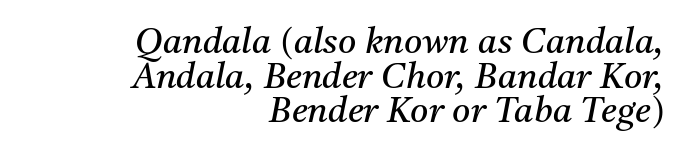
Q: Is the text bold? A: No.
Q: Is the text italic (slanted)? A: Yes, it leans right by about 11 degrees.
Q: Is the typeface a serif or a sans-serif typeface? A: Serif.
Q: Is the text underlined? A: No.
Q: How is the paragraph aligned? A: Right-aligned.
Q: Is the spacing between letters normal or unusually wide? A: Normal.
Q: Is the spacing between lines tight, normal or loose? A: Tight.
Q: Width (condensed, normal, or wide)? A: Normal.
Q: Stroke contrast? A: Medium.
Q: x-height? A: Medium.
Q: Monospaced? A: No.
